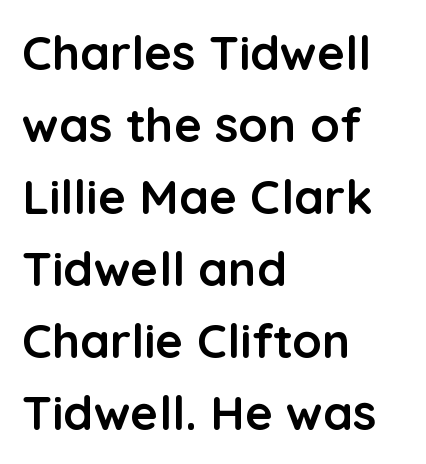
{"serif": "no", "italic": "no", "bold": "yes", "weight": "semibold", "width": "normal", "stroke_contrast": "low", "x_height": "medium", "monospaced": "no", "underline": "no", "align": "left", "line_spacing": "normal", "line_spacing_ratio": 1.5, "letter_spacing": "normal", "letter_spacing_em": 0.0, "glyph_px": 48}
